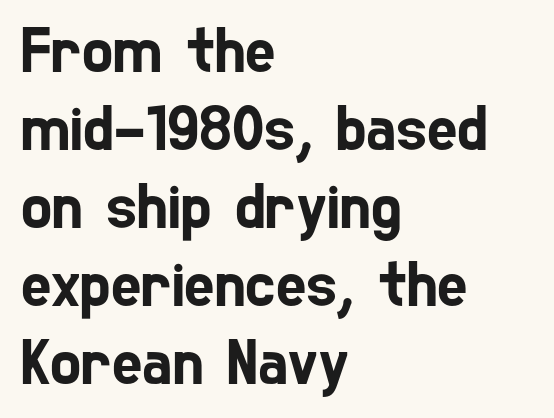
How are the letters spaced? Ordinarily, with no added tracking. The rag falls on the right side of this text block. This sample has the flowing, uneven cadence of proportional lettering. No word sits above an underline.
